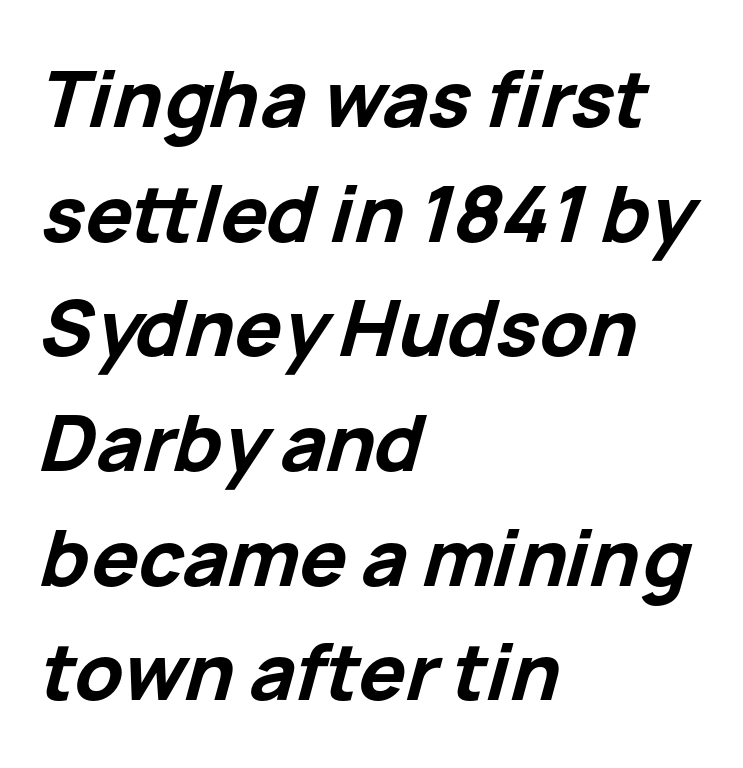
Q: Is the text bold? A: Yes.
Q: Is the text italic (slanted)? A: Yes, it leans right by about 15 degrees.
Q: Is the text underlined? A: No.
Q: How is the paragraph aligned? A: Left-aligned.
Q: Is the spacing between letters normal or unusually wide? A: Normal.
Q: Is the spacing between lines tight, normal or loose? A: Normal.
Q: Width (condensed, normal, or wide)? A: Normal.
Q: Stroke contrast? A: Low.
Q: x-height? A: Medium.
Q: Monospaced? A: No.
